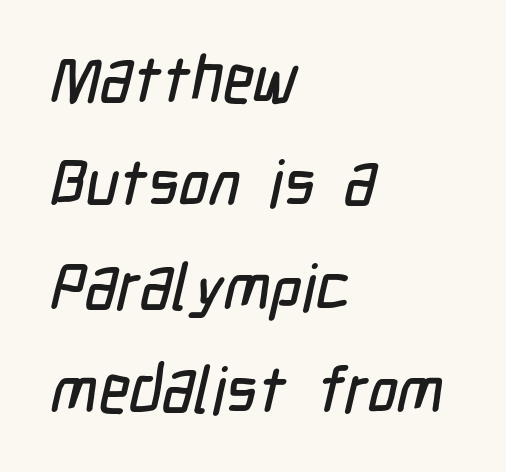
Unlike a traditional serif, this face leaves its strokes unadorned. Compared with typical body copy, the letter spacing here is the same. Leading: standard. Anything drawn beneath the words? Only blank space. The rendering uses natural spacing where letterforms have individual widths. The rag falls on the right side of this text block.
